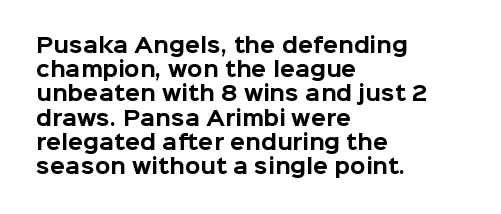
The image shows 20 px bold type, upright; set left-aligned, line spacing 1.21x, normal letter spacing, not underlined.
